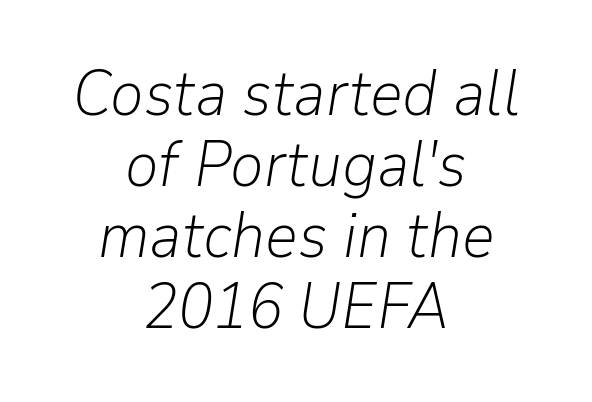
{"italic": "yes", "lean": "right", "slant_degrees": 9, "bold": "no", "weight": "light", "width": "normal", "stroke_contrast": "low", "x_height": "medium", "monospaced": "no", "underline": "no", "align": "center", "line_spacing": "tight", "line_spacing_ratio": 1.11, "letter_spacing": "normal", "letter_spacing_em": 0.0, "glyph_px": 64}
